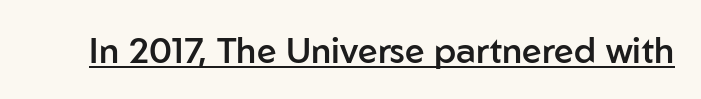
Q: Is the text bold? A: Semi-bold.
Q: Is the text italic (slanted)? A: No, it is upright.
Q: Is the typeface a serif or a sans-serif typeface? A: Sans-serif.
Q: Is the text underlined? A: Yes.
Q: Is the spacing between letters normal or unusually wide? A: Normal.
Q: Width (condensed, normal, or wide)? A: Normal.
Q: Stroke contrast? A: Low.
Q: x-height? A: Medium.
Q: Monospaced? A: No.
